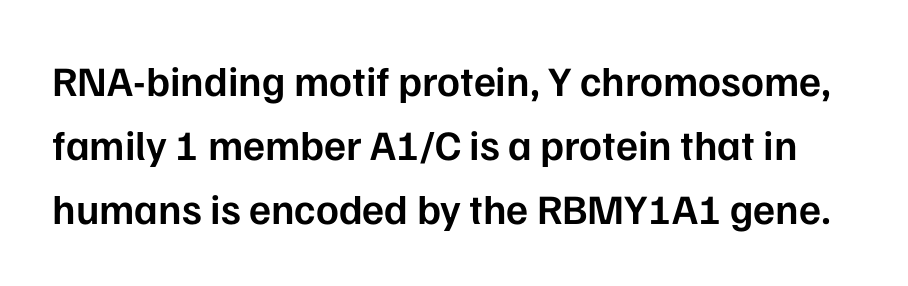
{"serif": "no", "italic": "no", "bold": "semi", "weight": "semibold", "width": "normal", "stroke_contrast": "low", "x_height": "medium", "monospaced": "no", "underline": "no", "line_spacing": "normal", "line_spacing_ratio": 1.52, "letter_spacing": "normal", "letter_spacing_em": 0.0, "glyph_px": 42}
